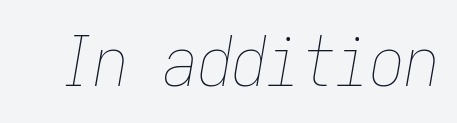
Caption: face not bold, strokes unweighted. Inter-character spacing is left at the font's built-in metrics. Glance below the letters and you will spot only blank space. Every character sits at an angle, as italics do.
